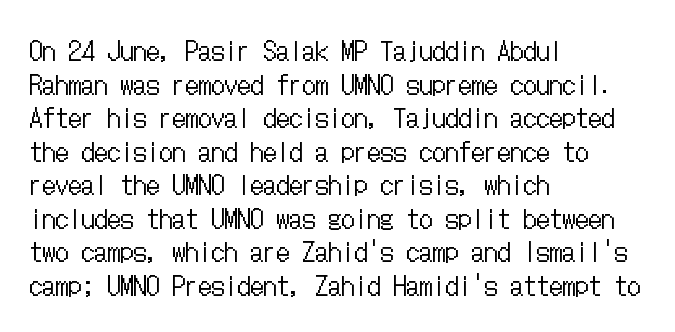
Interline gaps are of average width in this sample. In terms of posture, this sample is upright. Teacher's note: observe the even left margin — that is flush-left alignment. The cut favours lightness, reaching ordinary text weight at its darkest.
